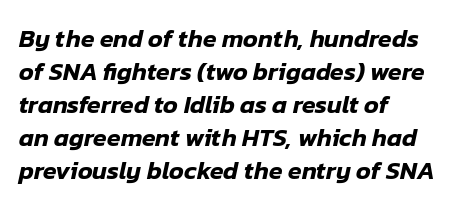
Tall strokes in this sample are angled rather than plumb. Notice how the passage keeps a crisp vertical edge on the left only. The tracking reads as untouched default to a designer's eye. The space beneath each line is pristine and unruled. These lines sit exactly where default settings would place them.
